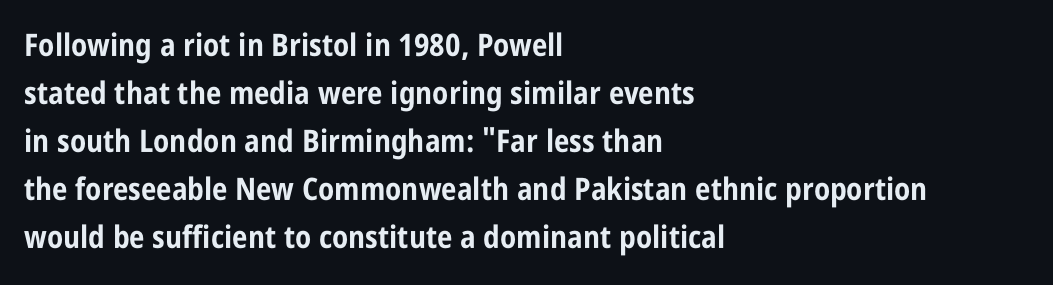
The image shows 31 px bold, condensed sans-serif type, upright; set left-aligned, normal line spacing (1.55x), normal letter spacing, not underlined; low stroke contrast and a large x-height.
